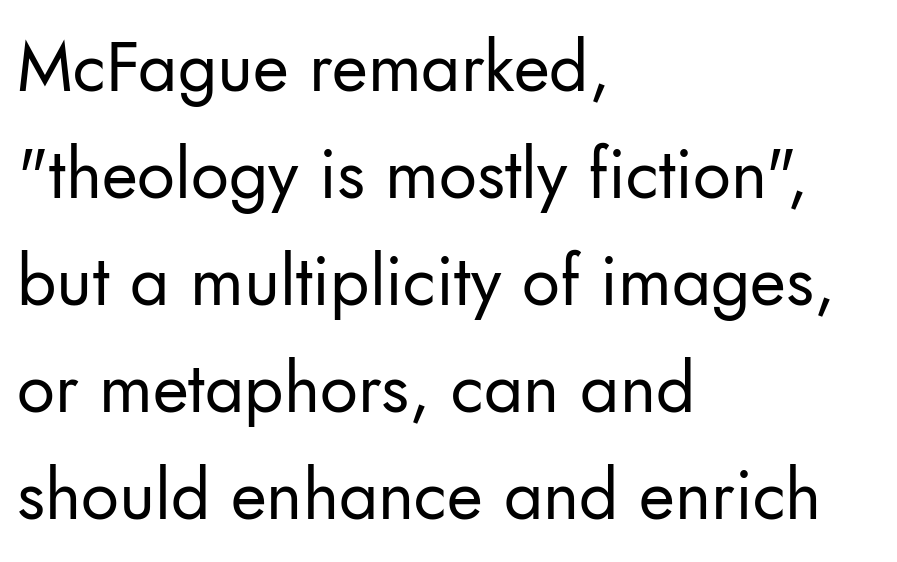
The image shows 69 px regular-weight sans-serif type, upright; set left-aligned, normal line spacing (1.55x), normal letter spacing, not underlined; low stroke contrast and a small x-height.
